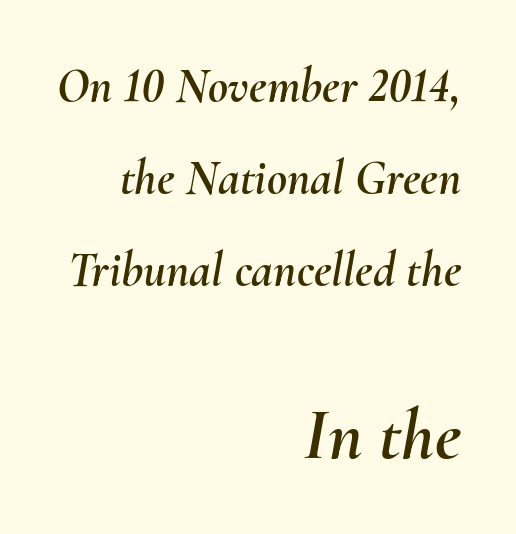
The image shows 73 px text type, italic (leaning right); set right-aligned, line spacing 1.88x, normal letter spacing, not underlined; the second (bottom) block is 1.49x larger; medium stroke contrast and a small x-height.
